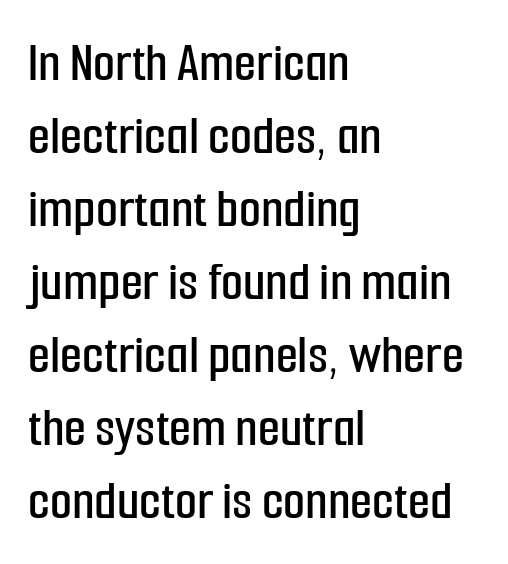
Leading matches the norm, producing a regular column. The rendering uses natural spacing where letterforms have individual widths. Honestly, the letter spacing is just normal — you wouldn't notice it. To sum up the face: it is a sans, with no serifs. Posture: upright roman. The foot of each line stays bare and open.
